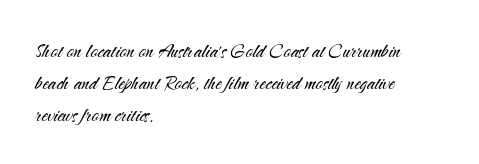
{"bold": "no", "underline": "no", "align": "left", "line_spacing": "normal", "line_spacing_ratio": 1.33, "letter_spacing": "normal", "letter_spacing_em": 0.0, "glyph_px": 24}
